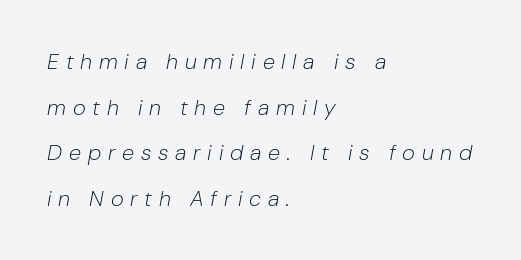
{"italic": "yes", "lean": "right", "slant_degrees": 10, "bold": "no", "underline": "no", "align": "left", "line_spacing": "loose", "line_spacing_ratio": 2.07, "letter_spacing": "wide", "letter_spacing_em": 0.31, "glyph_px": 22}
